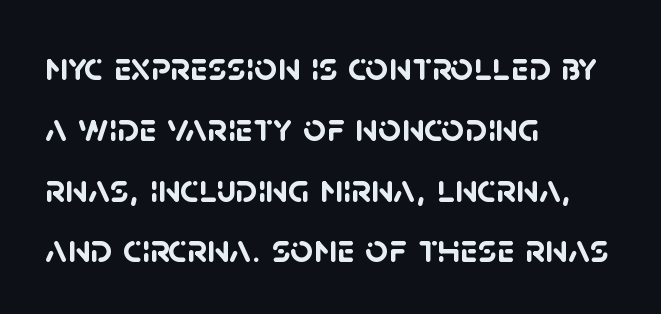
Q: Is the text bold? A: Yes.
Q: Is the typeface a serif or a sans-serif typeface? A: Sans-serif.
Q: Is the text underlined? A: No.
Q: How is the paragraph aligned? A: Left-aligned.
Q: Is the spacing between letters normal or unusually wide? A: Normal.
Q: Is the spacing between lines tight, normal or loose? A: Normal.
Q: Width (condensed, normal, or wide)? A: Normal.
Q: Stroke contrast? A: Low.
Q: x-height? A: Large.
Q: Monospaced? A: No.
